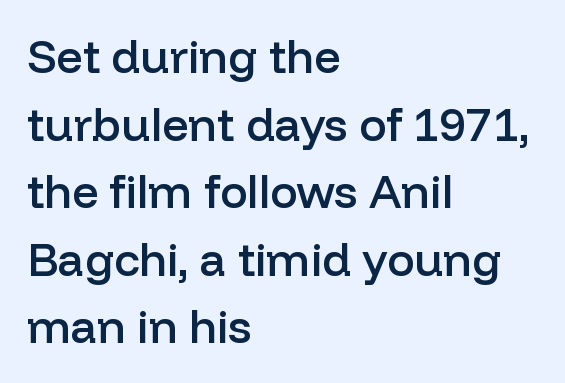
{"serif": "no", "italic": "no", "bold": "semi", "weight": "semibold", "width": "normal", "stroke_contrast": "low", "x_height": "medium", "monospaced": "no", "underline": "no", "align": "left", "line_spacing": "normal", "line_spacing_ratio": 1.47, "letter_spacing": "normal", "letter_spacing_em": 0.0, "glyph_px": 46}
